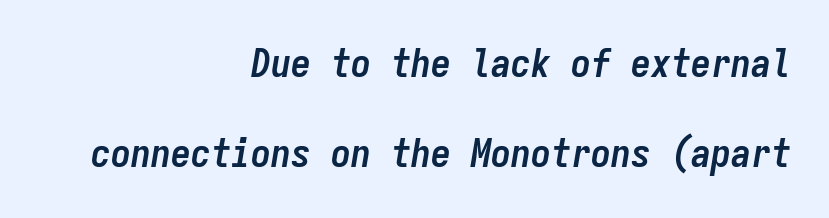
{"italic": "yes", "lean": "right", "slant_degrees": 9, "bold": "yes", "weight": "semibold", "width": "condensed", "stroke_contrast": "low", "x_height": "medium", "monospaced": "yes", "underline": "no", "align": "right", "line_spacing": "loose", "line_spacing_ratio": 2.26, "letter_spacing": "normal", "letter_spacing_em": 0.0, "glyph_px": 40}
